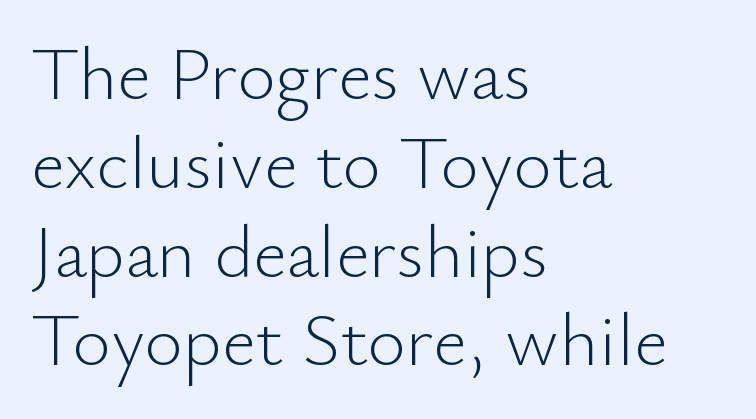
The image shows 74 px light sans-serif type, upright; set left-aligned, line spacing 1.2x, normal letter spacing, not underlined; low stroke contrast and a small x-height.
